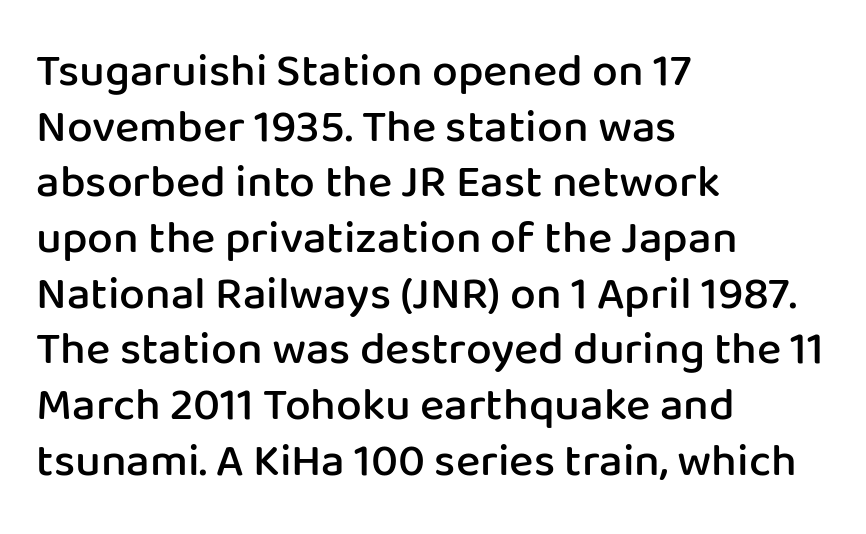
The image shows 46 px semibold sans-serif type, upright; set left-aligned, line spacing 1.21x, normal letter spacing, not underlined; low stroke contrast and a medium x-height.
